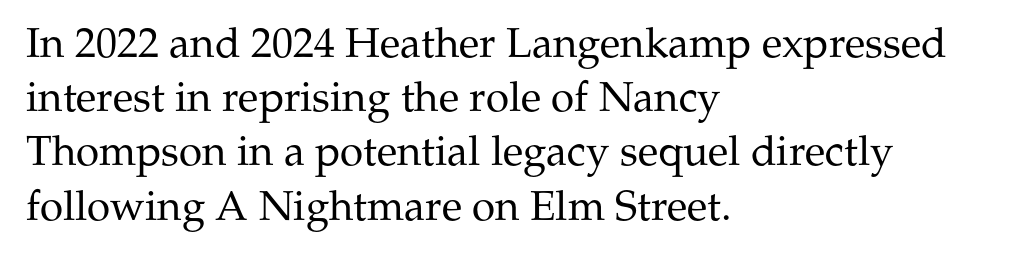
The image shows 42 px regular-weight serif type, upright; set left-aligned, normal line spacing (1.29x), normal letter spacing, not underlined; medium stroke contrast and a medium x-height.
